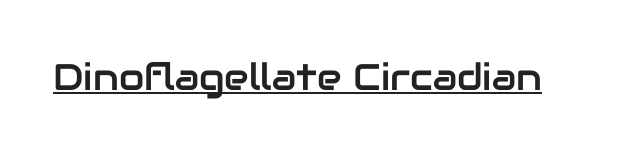
The image shows 37 px sans-serif type, upright; set normal letter spacing, underlined; low stroke contrast and a medium x-height.
